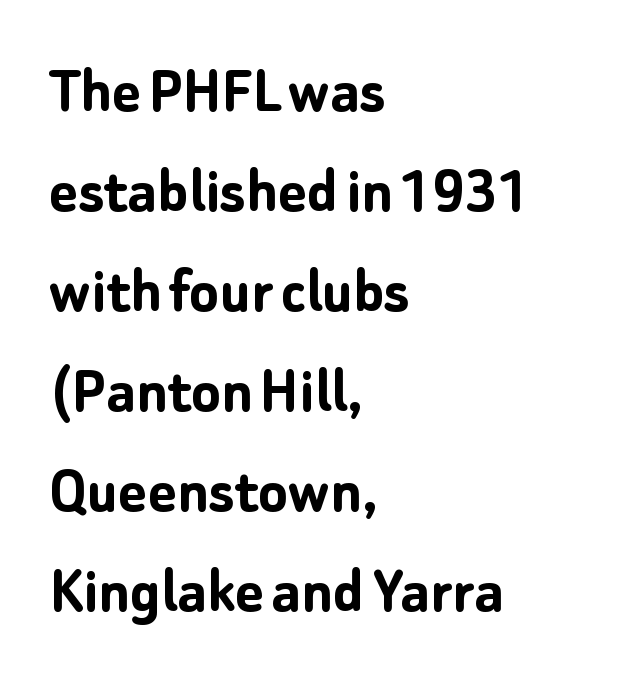
The space between consecutive lines is moderate. Does the type have serifs? No, each stem ends abruptly. The compositor pushed each line to the left boundary. Its strokes are broad and dark, the hallmark of bold type.
